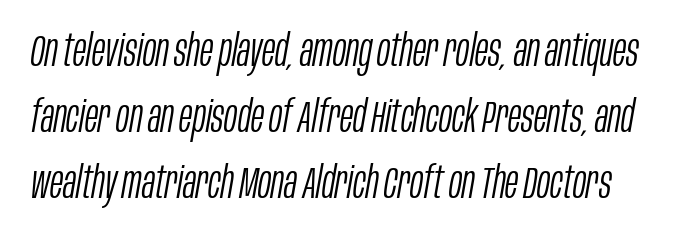
The image shows 44 px light, condensed type, italic (leaning right); set normal line spacing (1.5x), normal letter spacing, not underlined; low stroke contrast and a large x-height.
